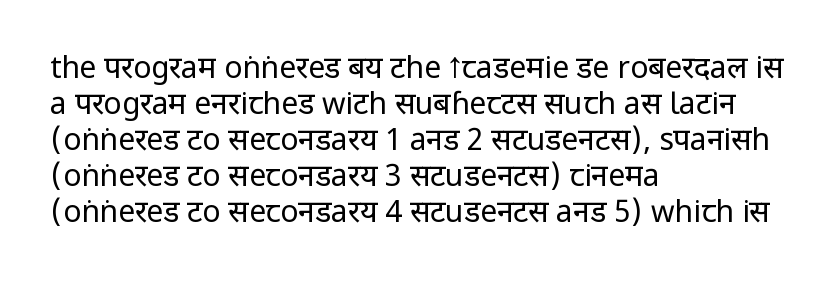
The image shows 30 px regular-weight, condensed sans-serif type, upright; set left-aligned, line spacing 1.2x, normal letter spacing, not underlined; low stroke contrast and a large x-height.
